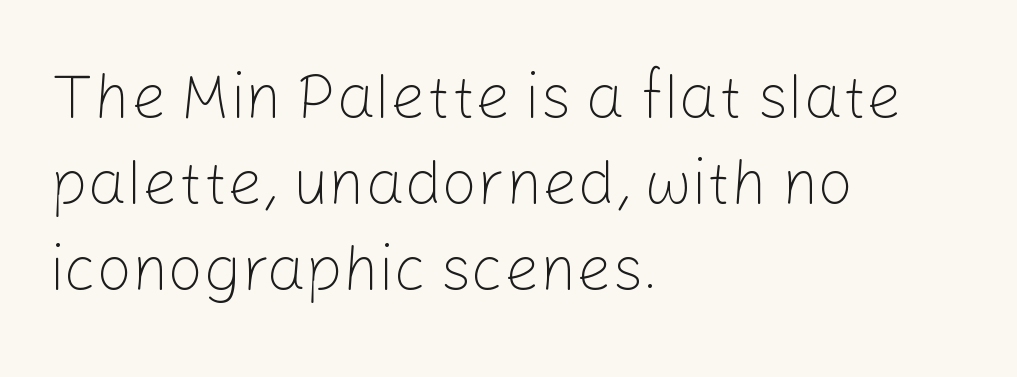
The image shows 62 px light sans-serif type, upright; set left-aligned, normal line spacing (1.39x), normal letter spacing, not underlined; low stroke contrast and a medium x-height.
